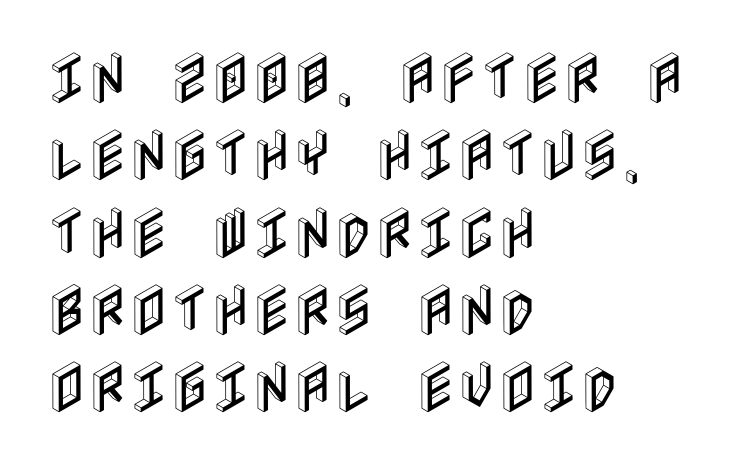
Check under the words: just untouched page. In terms of leading, this rendering sits right in the middle. The type sits square on the baseline with zero lean. Compared with typical body copy, the letter spacing here is the same.
